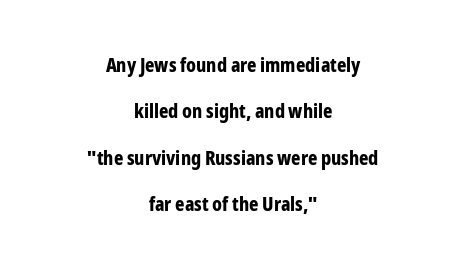
{"italic": "no", "bold": "yes", "underline": "no", "align": "center", "line_spacing": "loose", "line_spacing_ratio": 2.32, "letter_spacing": "normal", "letter_spacing_em": 0.0, "glyph_px": 20}
